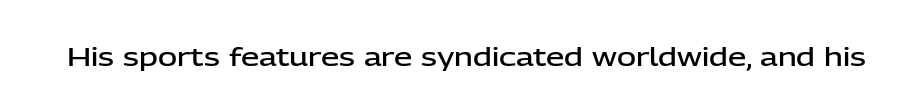
Q: Is the text bold? A: Semi-bold.
Q: Is the text italic (slanted)? A: No, it is upright.
Q: Is the text underlined? A: No.
Q: Is the spacing between letters normal or unusually wide? A: Normal.
